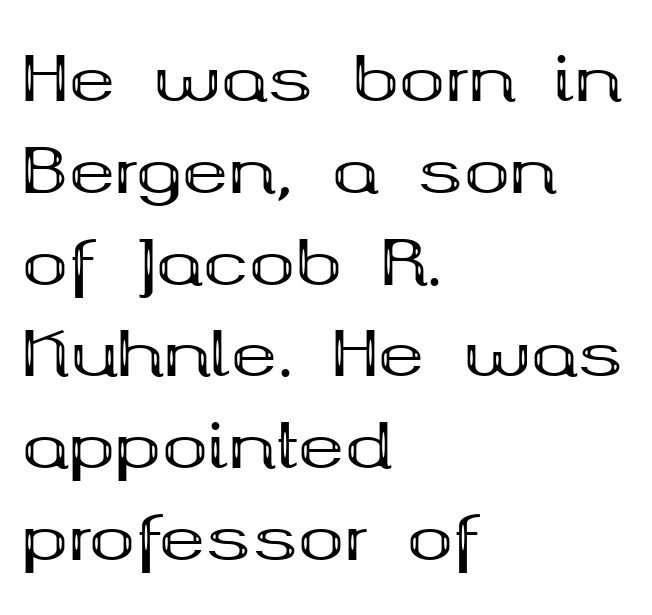
The image shows 62 px bold, wide serif type, upright; set left-aligned, normal line spacing (1.48x), normal letter spacing, not underlined; medium stroke contrast and a medium x-height.
